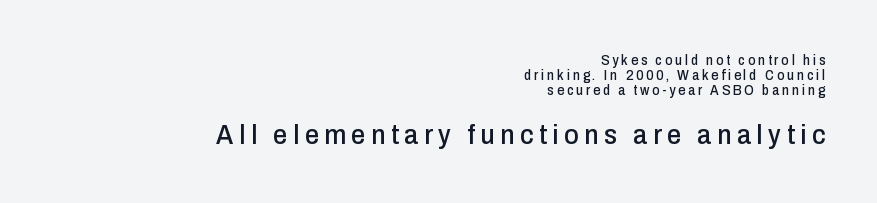
The line-height multiplier appears low, near solid setting. This sample has the flowing, uneven cadence of proportional lettering. A clean baseline with only descenders dipping below it. Is the letter spacing exaggerated? Yes — the characters are pushed far apart. These lines are set flush right with a ragged left edge. Every stem runs plumb, perpendicular to the baseline.
